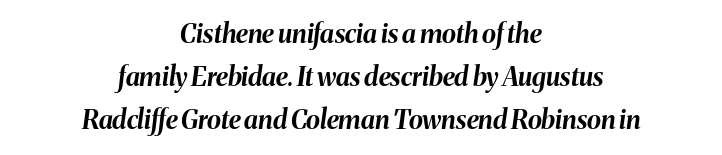
Q: Is the text bold? A: Yes.
Q: Is the text italic (slanted)? A: Yes, it leans right by about 8 degrees.
Q: Is the text underlined? A: No.
Q: How is the paragraph aligned? A: Centered.
Q: Is the spacing between letters normal or unusually wide? A: Normal.
Q: Is the spacing between lines tight, normal or loose? A: Normal.
